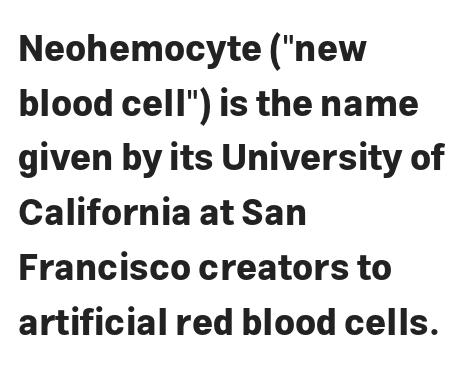
Q: Is the text bold? A: Yes.
Q: Is the text italic (slanted)? A: No, it is upright.
Q: Is the typeface a serif or a sans-serif typeface? A: Sans-serif.
Q: Is the text underlined? A: No.
Q: How is the paragraph aligned? A: Left-aligned.
Q: Is the spacing between letters normal or unusually wide? A: Normal.
Q: Is the spacing between lines tight, normal or loose? A: Normal.
Q: Width (condensed, normal, or wide)? A: Normal.
Q: Stroke contrast? A: Low.
Q: x-height? A: Medium.
Q: Monospaced? A: No.
